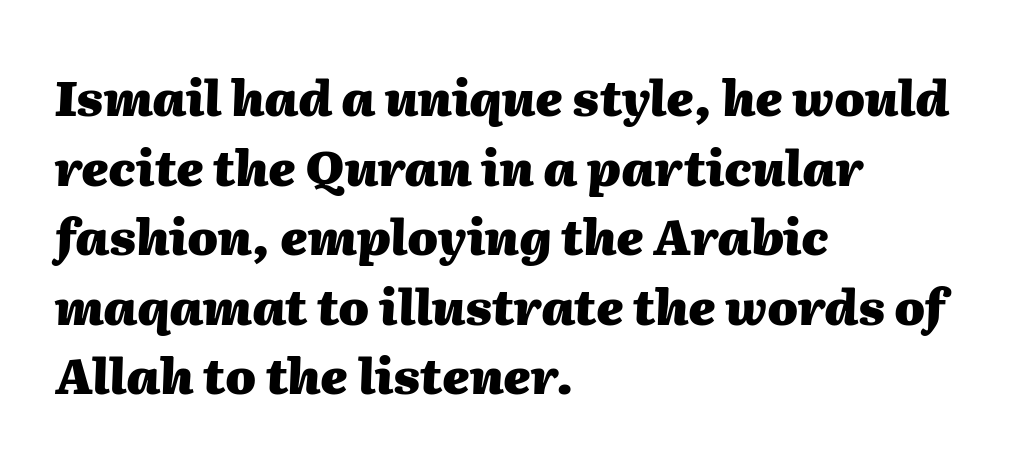
Whoever set this chose a conventional vertical rhythm. The letters advance in unequal steps, a hallmark of proportional type. The strokes are fattened all the way to bold. The rag falls on the right side of this text block. Short note: letters normally spaced.
